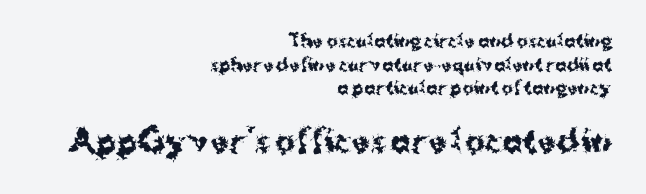
Q: Is the text bold? A: Yes.
Q: Is the text italic (slanted)? A: No, it is upright.
Q: Is the typeface a serif or a sans-serif typeface? A: Sans-serif.
Q: Is the text underlined? A: No.
Q: How is the paragraph aligned? A: Right-aligned.
Q: Is the spacing between letters normal or unusually wide? A: Normal.
Q: Is the spacing between lines tight, normal or loose? A: Normal.
Q: Which block of text is set in a larger size, the first (top) or the second (bottom)? A: The second (bottom) one.
Q: Width (condensed, normal, or wide)? A: Normal.
Q: Stroke contrast? A: Medium.
Q: x-height? A: Medium.
Q: Monospaced? A: No.
